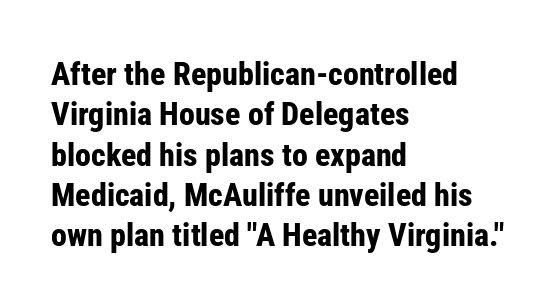
The image shows 32 px bold, condensed sans-serif type, upright; set left-aligned, normal line spacing (1.26x), normal letter spacing, not underlined; low stroke contrast and a medium x-height.
